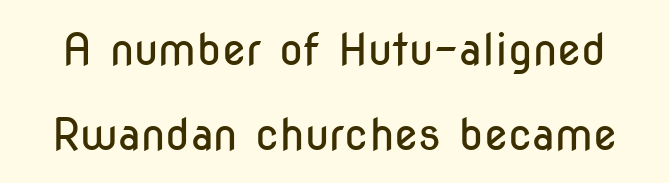
The image shows 44 px regular-weight, condensed sans-serif type, upright; set loose line spacing (1.93x), normal letter spacing, not underlined; low stroke contrast and a medium x-height.
